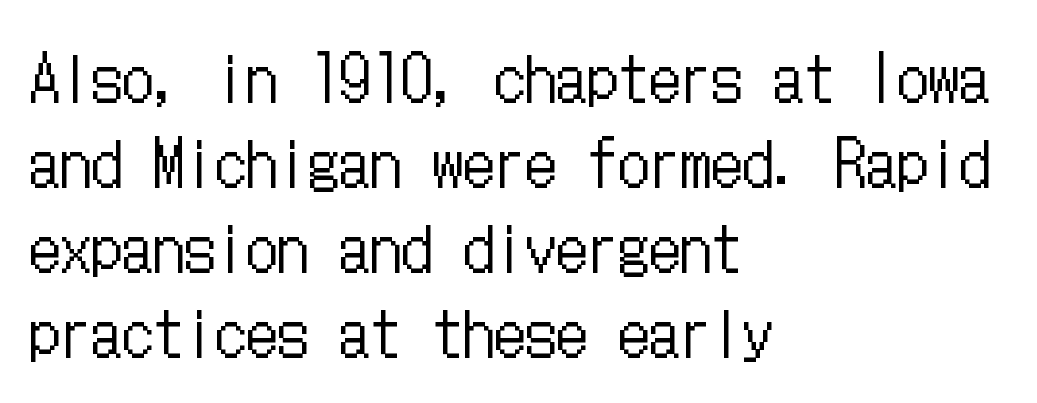
Line starts are locked; line ends wander. The font's upright variant was chosen for this text. Does extra space separate the letters? No, they use regular spacing. Line spacing here is normal. Glance below the letters and you will spot only blank space.
